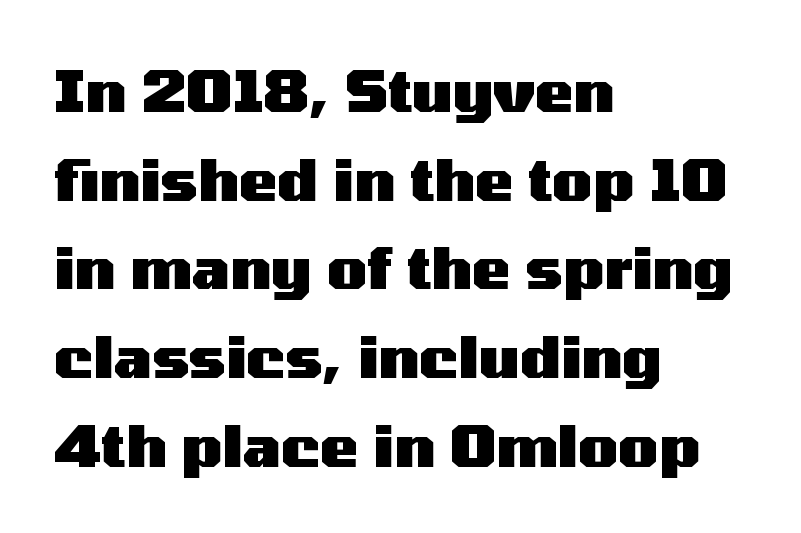
Q: Is the text bold? A: Yes.
Q: Is the text italic (slanted)? A: No, it is upright.
Q: Is the typeface a serif or a sans-serif typeface? A: Sans-serif.
Q: Is the text underlined? A: No.
Q: How is the paragraph aligned? A: Left-aligned.
Q: Is the spacing between letters normal or unusually wide? A: Normal.
Q: Is the spacing between lines tight, normal or loose? A: Normal.
Q: Width (condensed, normal, or wide)? A: Wide.
Q: Stroke contrast? A: Medium.
Q: x-height? A: Medium.
Q: Monospaced? A: No.
